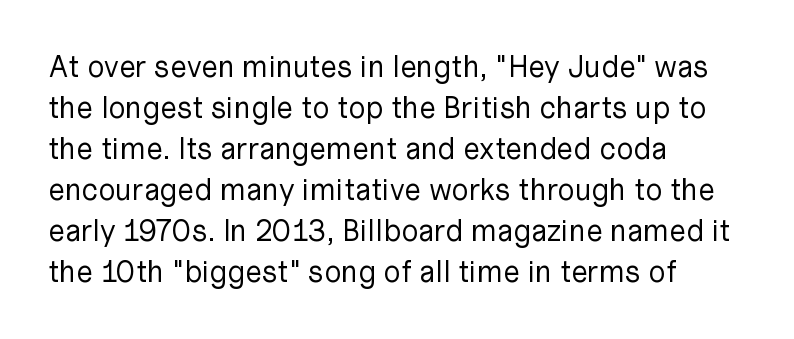
Q: Is the text bold? A: No.
Q: Is the text italic (slanted)? A: No, it is upright.
Q: Is the typeface a serif or a sans-serif typeface? A: Sans-serif.
Q: Is the text underlined? A: No.
Q: How is the paragraph aligned? A: Left-aligned.
Q: Is the spacing between letters normal or unusually wide? A: Normal.
Q: Is the spacing between lines tight, normal or loose? A: Normal.
Q: Width (condensed, normal, or wide)? A: Normal.
Q: Stroke contrast? A: Low.
Q: x-height? A: Medium.
Q: Monospaced? A: No.
